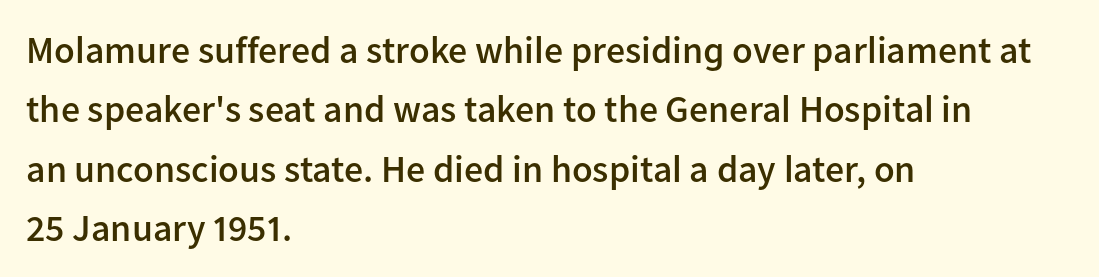
{"serif": "no", "italic": "no", "bold": "semi", "weight": "semibold", "width": "normal", "stroke_contrast": "low", "x_height": "medium", "monospaced": "no", "underline": "no", "align": "left", "line_spacing": "normal", "line_spacing_ratio": 1.56, "letter_spacing": "normal", "letter_spacing_em": 0.0, "glyph_px": 38}
